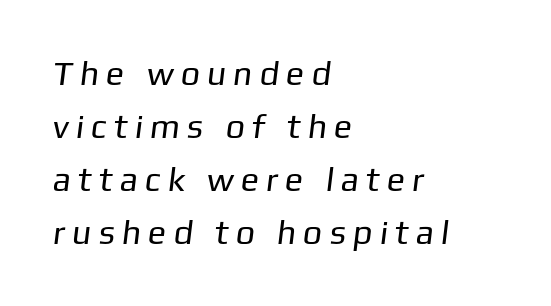
{"serif": "no", "bold": "no", "weight": "regular", "width": "normal", "stroke_contrast": "low", "x_height": "medium", "monospaced": "no", "underline": "no", "align": "left", "line_spacing": "normal", "line_spacing_ratio": 1.56, "letter_spacing": "wide", "letter_spacing_em": 0.28, "glyph_px": 34}
